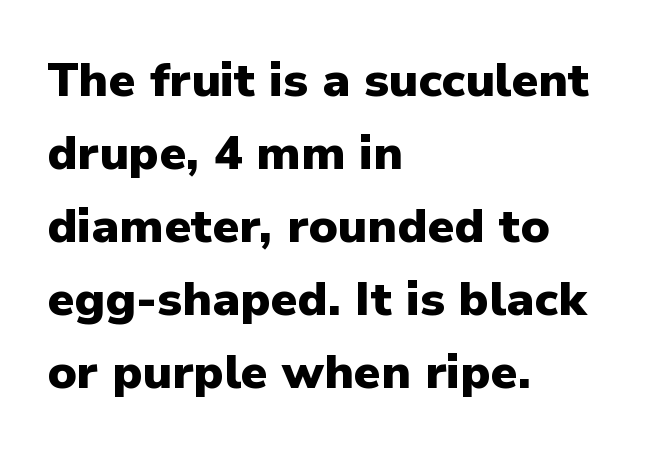
{"serif": "no", "italic": "no", "bold": "yes", "weight": "heavy", "width": "normal", "stroke_contrast": "low", "x_height": "medium", "monospaced": "no", "underline": "no", "align": "left", "line_spacing": "normal", "line_spacing_ratio": 1.52, "letter_spacing": "normal", "letter_spacing_em": 0.0, "glyph_px": 48}
